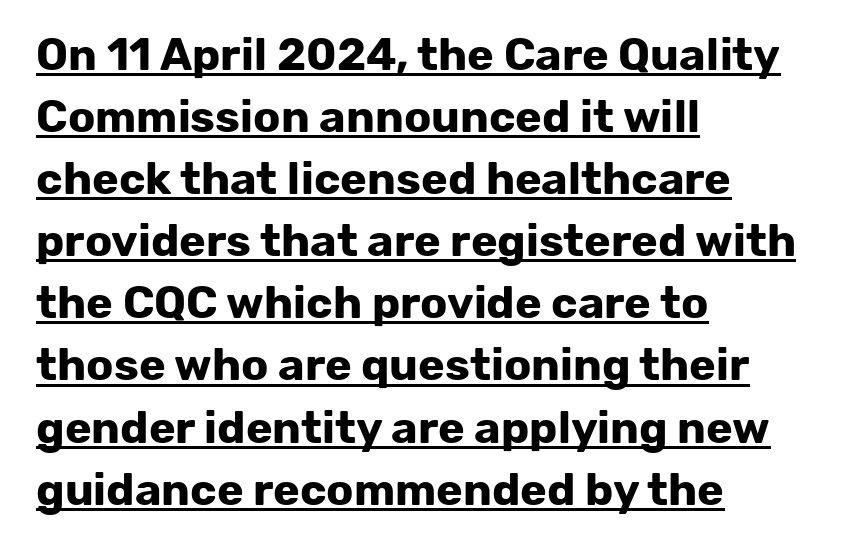
Q: Is the text bold? A: Yes.
Q: Is the text italic (slanted)? A: No, it is upright.
Q: Is the typeface a serif or a sans-serif typeface? A: Sans-serif.
Q: Is the text underlined? A: Yes.
Q: How is the paragraph aligned? A: Left-aligned.
Q: Is the spacing between letters normal or unusually wide? A: Normal.
Q: Is the spacing between lines tight, normal or loose? A: Normal.
Q: Width (condensed, normal, or wide)? A: Normal.
Q: Stroke contrast? A: Low.
Q: x-height? A: Medium.
Q: Monospaced? A: No.
